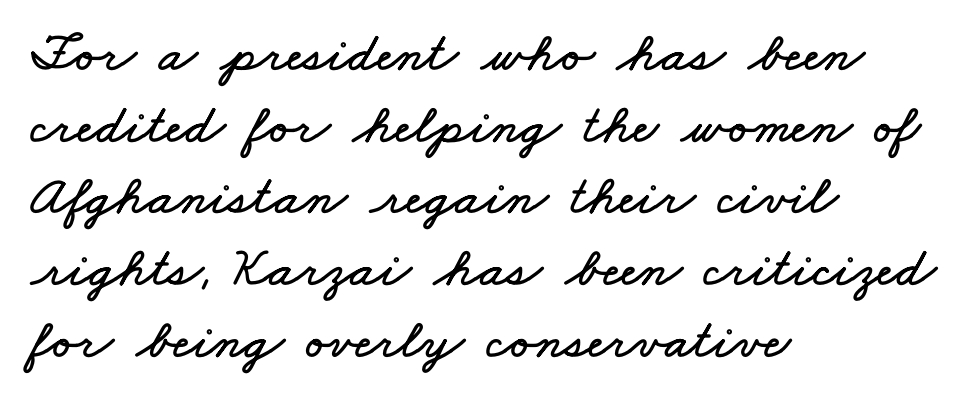
The image shows 56 px wide type; set left-aligned, normal line spacing (1.28x), normal letter spacing, not underlined; low stroke contrast and a small x-height.
